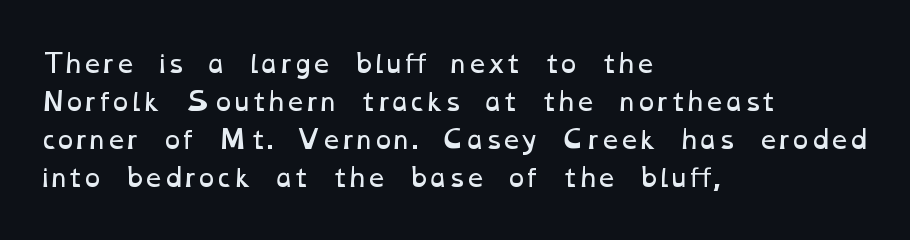
Q: Is the text bold? A: No.
Q: Is the text underlined? A: No.
Q: How is the paragraph aligned? A: Left-aligned.
Q: Is the spacing between letters normal or unusually wide? A: Normal.
Q: Is the spacing between lines tight, normal or loose? A: Normal.
